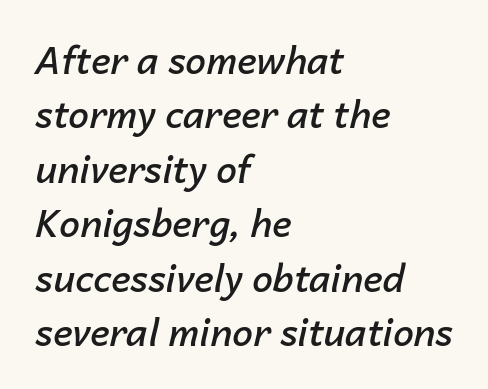
The image shows 37 px semibold type, italic (leaning right); set left-aligned, normal line spacing (1.47x), normal letter spacing, not underlined; low stroke contrast and a medium x-height.
